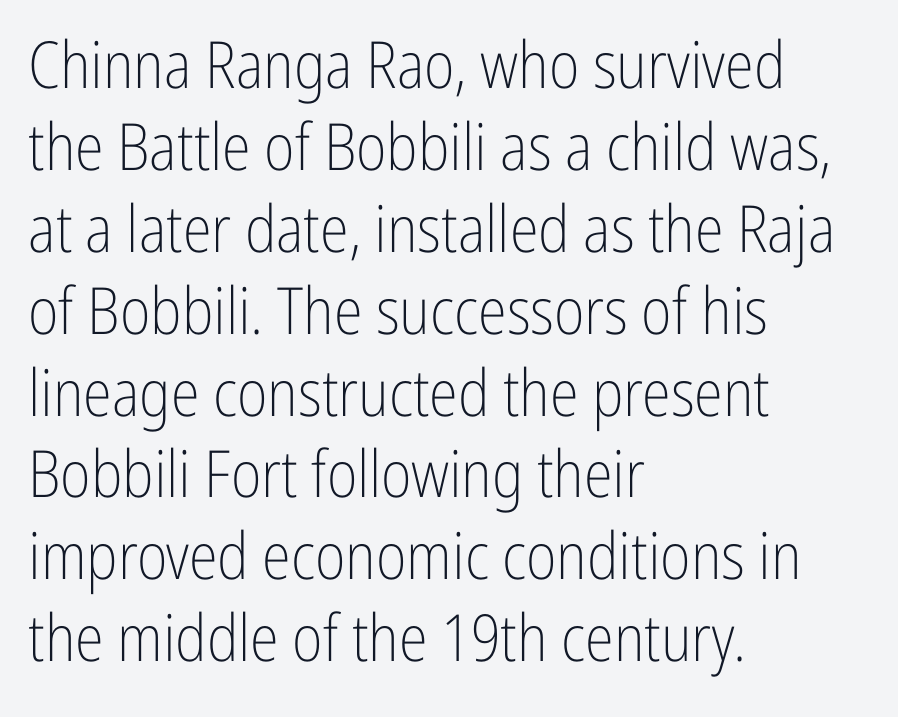
The image shows 65 px light, condensed sans-serif type, upright; set left-aligned, normal line spacing (1.26x), normal letter spacing, not underlined; low stroke contrast and a medium x-height.
